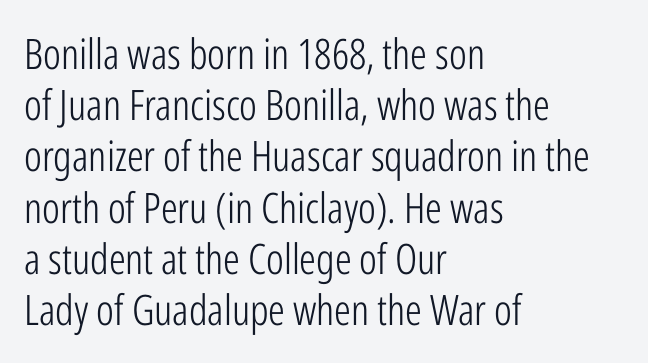
Q: Is the text bold? A: No.
Q: Is the text italic (slanted)? A: No, it is upright.
Q: Is the typeface a serif or a sans-serif typeface? A: Sans-serif.
Q: Is the text underlined? A: No.
Q: How is the paragraph aligned? A: Left-aligned.
Q: Is the spacing between letters normal or unusually wide? A: Normal.
Q: Width (condensed, normal, or wide)? A: Condensed.
Q: Stroke contrast? A: Low.
Q: x-height? A: Medium.
Q: Monospaced? A: No.
